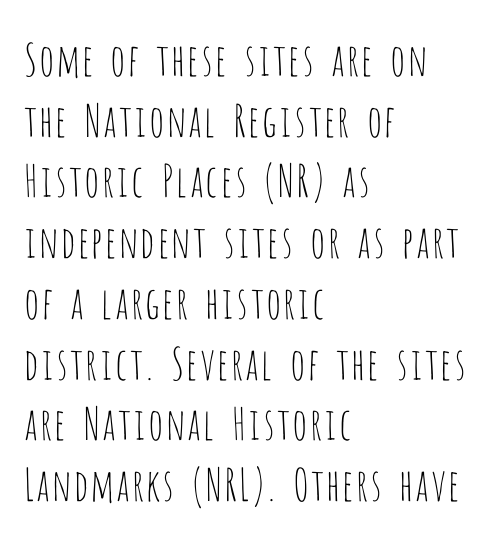
The image shows 44 px thin, condensed sans-serif type, upright; set left-aligned, normal line spacing (1.38x), normal letter spacing, not underlined; low stroke contrast and a large x-height.
